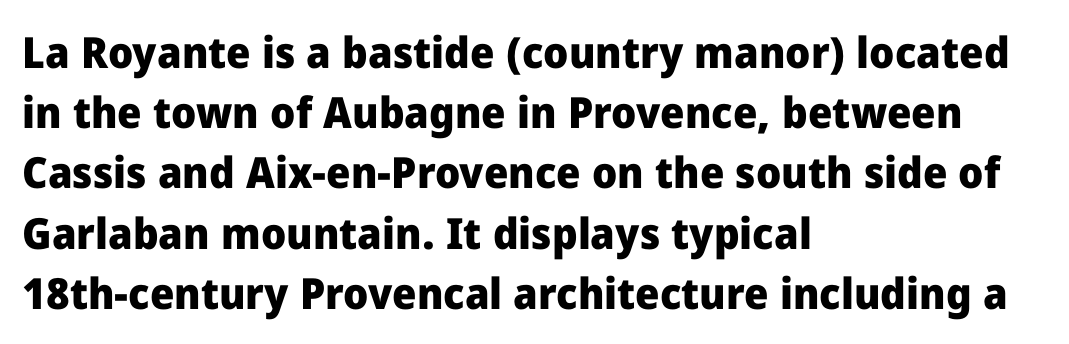
Q: Is the text bold? A: Yes.
Q: Is the text italic (slanted)? A: No, it is upright.
Q: Is the typeface a serif or a sans-serif typeface? A: Sans-serif.
Q: Is the text underlined? A: No.
Q: How is the paragraph aligned? A: Left-aligned.
Q: Is the spacing between letters normal or unusually wide? A: Normal.
Q: Is the spacing between lines tight, normal or loose? A: Normal.
Q: Width (condensed, normal, or wide)? A: Normal.
Q: Stroke contrast? A: Low.
Q: x-height? A: Medium.
Q: Monospaced? A: No.
